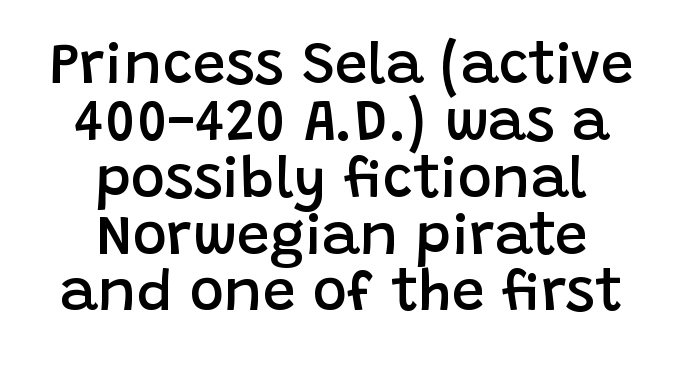
The image shows 58 px semibold sans-serif type, upright; set centered, tight line spacing (0.98x), normal letter spacing, not underlined; low stroke contrast and a large x-height.
